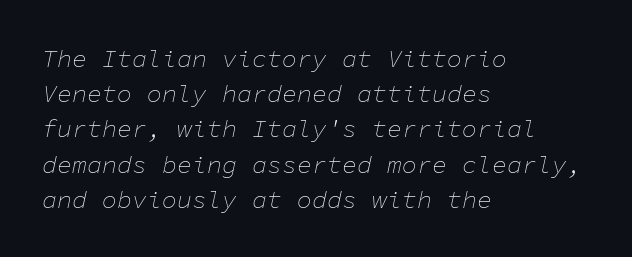
Q: Is the text bold? A: No.
Q: Is the text italic (slanted)? A: Yes, it leans right by about 11 degrees.
Q: Is the text underlined? A: No.
Q: How is the paragraph aligned? A: Left-aligned.
Q: Is the spacing between letters normal or unusually wide? A: Normal.
Q: Is the spacing between lines tight, normal or loose? A: Normal.
